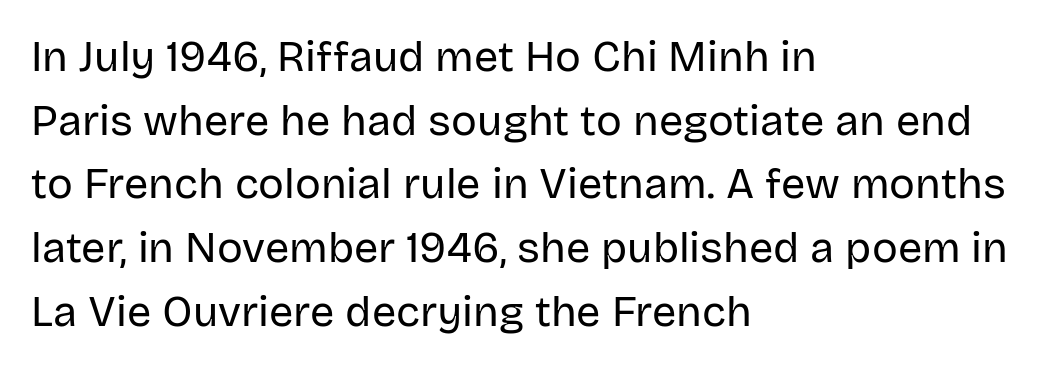
Every stem runs plumb, perpendicular to the baseline. Default kerning and tracking; the words read as compact shapes. The strokes are not fattened; the text isn't bold. Underline: absent. Check where the strokes stop: nothing finishes them off — pure sans.
